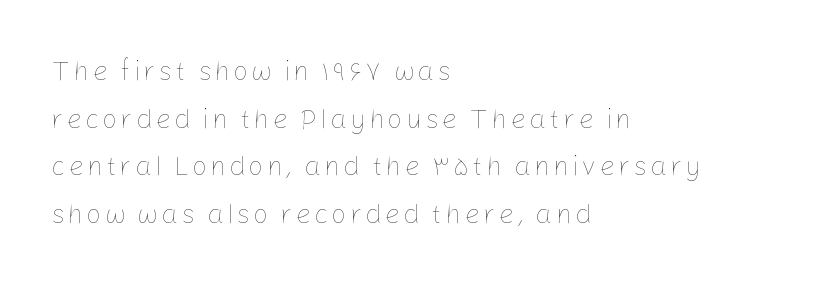
Q: Is the text bold? A: No.
Q: Is the text italic (slanted)? A: No, it is upright.
Q: Is the text underlined? A: No.
Q: How is the paragraph aligned? A: Left-aligned.
